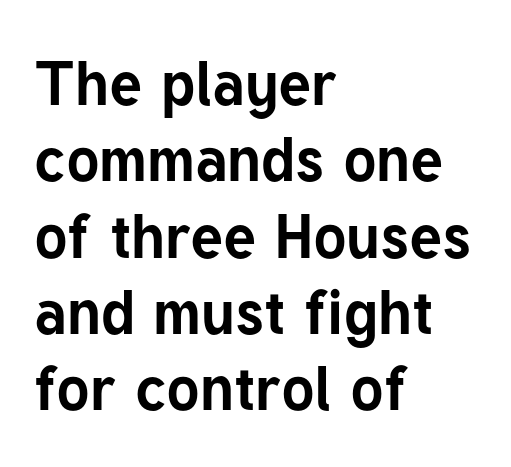
These lines are rendered in a variable-pitch font. Glance below the letters and you will spot only blank space. Is the block centered? No — it sits flush against the left margin. Summary of weight: heavy, a full bold.
